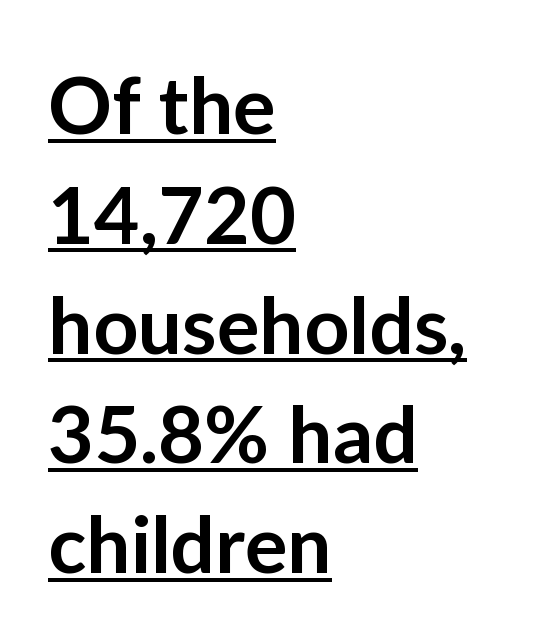
Q: Is the text bold? A: Semi-bold.
Q: Is the text italic (slanted)? A: No, it is upright.
Q: Is the typeface a serif or a sans-serif typeface? A: Sans-serif.
Q: Is the text underlined? A: Yes.
Q: How is the paragraph aligned? A: Left-aligned.
Q: Is the spacing between letters normal or unusually wide? A: Normal.
Q: Is the spacing between lines tight, normal or loose? A: Normal.
Q: Width (condensed, normal, or wide)? A: Normal.
Q: Stroke contrast? A: Low.
Q: x-height? A: Medium.
Q: Monospaced? A: No.
